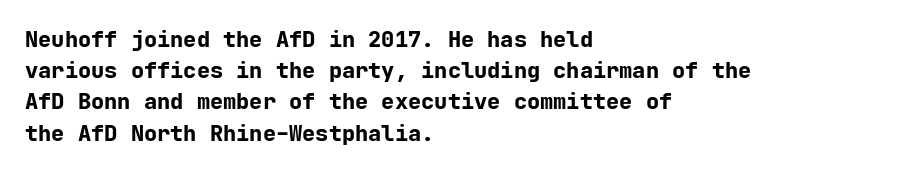
In CSS terms this would be text-align: left. Baseline-to-baseline distance is the conventional proportion of letter height. Notice how the stems are strictly vertical — no italics here. The space beneath each line is pristine and unruled. Spacing between characters is what you'd get straight out of the box. The passage shown is emphatically bold.
